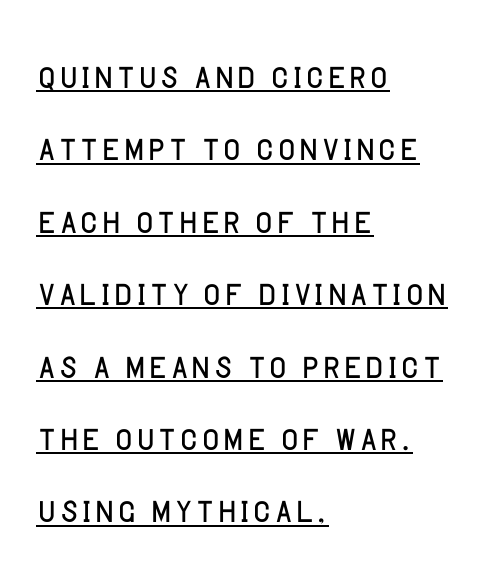
{"serif": "no", "italic": "no", "bold": "no", "weight": "light", "width": "normal", "stroke_contrast": "low", "x_height": "large", "monospaced": "no", "underline": "yes", "align": "left", "line_spacing": "normal", "line_spacing_ratio": 1.54, "letter_spacing": "normal", "letter_spacing_em": 0.0, "glyph_px": 47}
